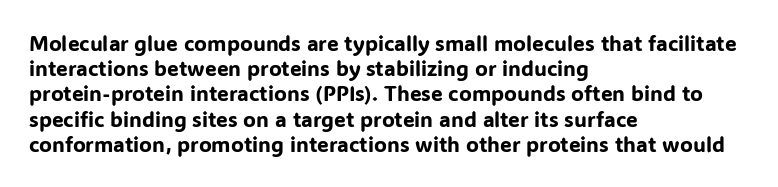
The image shows 21 px text type, upright; set left-aligned, line spacing 1.2x, normal letter spacing, not underlined.
